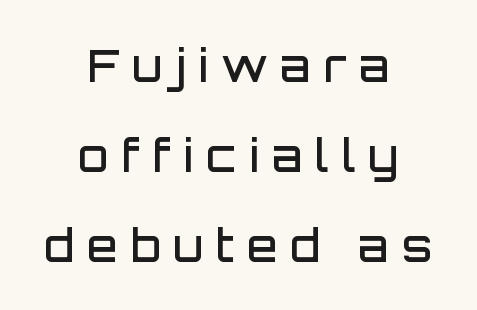
{"serif": "no", "italic": "no", "bold": "semi", "weight": "semibold", "width": "normal", "stroke_contrast": "low", "x_height": "large", "monospaced": "no", "underline": "no", "align": "center", "line_spacing": "loose", "line_spacing_ratio": 2.04, "letter_spacing": "wide", "letter_spacing_em": 0.29, "glyph_px": 44}
